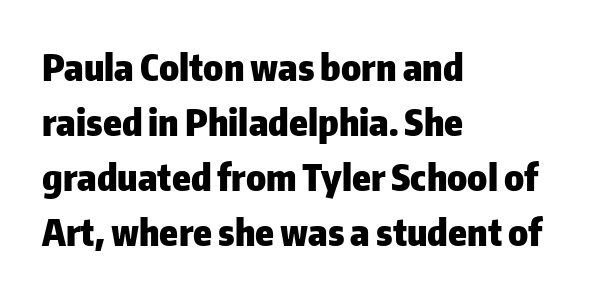
Q: Is the text bold? A: Yes.
Q: Is the text italic (slanted)? A: No, it is upright.
Q: Is the typeface a serif or a sans-serif typeface? A: Sans-serif.
Q: Is the text underlined? A: No.
Q: How is the paragraph aligned? A: Left-aligned.
Q: Is the spacing between letters normal or unusually wide? A: Normal.
Q: Is the spacing between lines tight, normal or loose? A: Normal.
Q: Width (condensed, normal, or wide)? A: Normal.
Q: Stroke contrast? A: Low.
Q: x-height? A: Medium.
Q: Monospaced? A: No.
